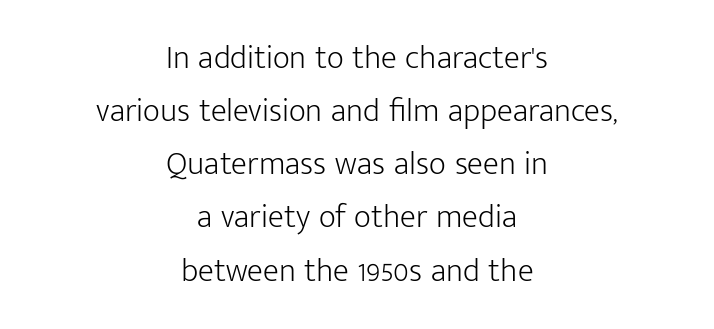
This rendering leaves character spacing at its baseline value. Stroke mass is kept to a normal reading level or below. Horizontal alignment here is central, giving a formal, balanced look. Descenders hang freely into open space. The block of text has a typical density, with ordinary space between rows.
